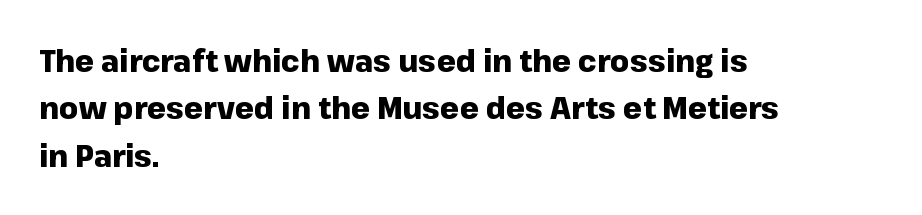
The rendering shows plain stroke endings on the letterforms — a sans-serif design. These lines keep a tight, regular rhythm from letter to letter. Each letter keeps its own natural width here, so spacing adapts to shape. What weight is shown? A full bold with thick strokes. Upright lettering throughout. Descenders hang freely into open space.
